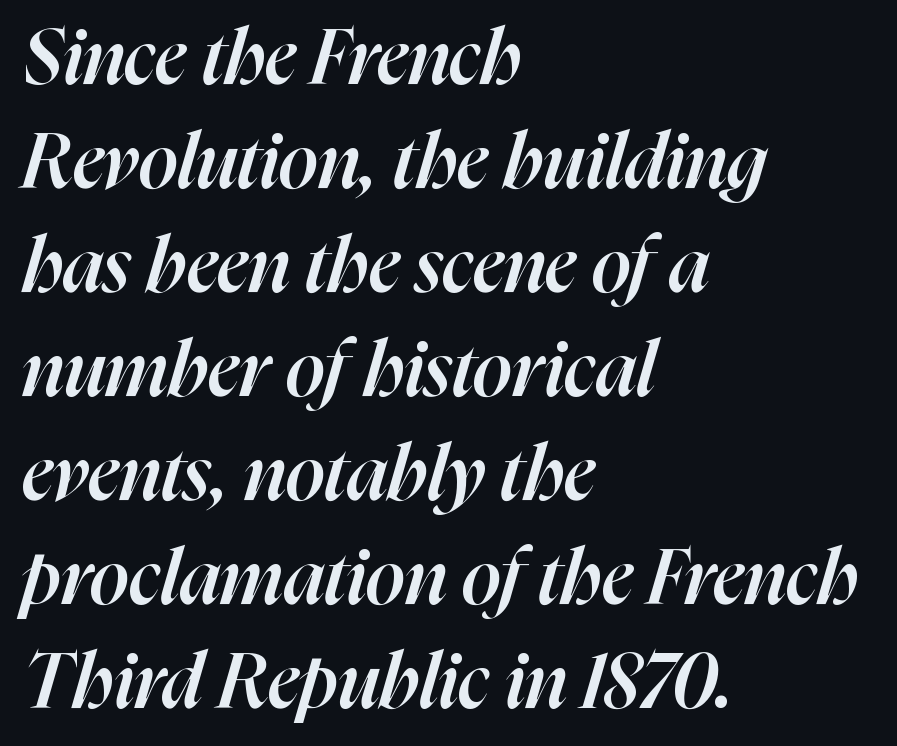
Q: Is the text bold? A: Semi-bold.
Q: Is the text italic (slanted)? A: Yes, it leans right by about 16 degrees.
Q: Is the text underlined? A: No.
Q: How is the paragraph aligned? A: Left-aligned.
Q: Is the spacing between letters normal or unusually wide? A: Normal.
Q: Is the spacing between lines tight, normal or loose? A: Normal.
Q: Width (condensed, normal, or wide)? A: Normal.
Q: Stroke contrast? A: High.
Q: x-height? A: Medium.
Q: Monospaced? A: No.
